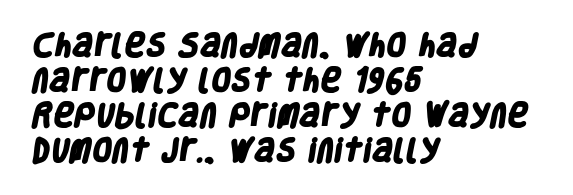
This rendering uses left alignment, leaving the right contour irregular. The passage shown stacks its lines at a standard gap. Unmarked baselines from the first word to the last. Is the letter spacing exaggerated? No — it looks like the ordinary default. As a designer I'd log this as weight 700, bold.
